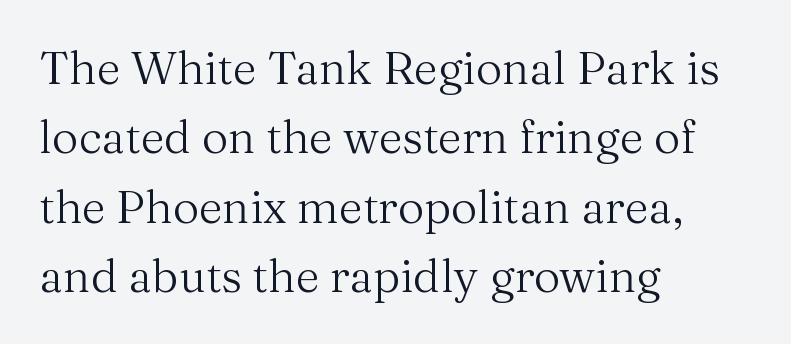
Q: Is the text bold? A: No.
Q: Is the text italic (slanted)? A: No, it is upright.
Q: Is the typeface a serif or a sans-serif typeface? A: Serif.
Q: Is the text underlined? A: No.
Q: How is the paragraph aligned? A: Left-aligned.
Q: Is the spacing between letters normal or unusually wide? A: Normal.
Q: Is the spacing between lines tight, normal or loose? A: Normal.
Q: Width (condensed, normal, or wide)? A: Normal.
Q: Stroke contrast? A: Medium.
Q: x-height? A: Medium.
Q: Monospaced? A: No.
